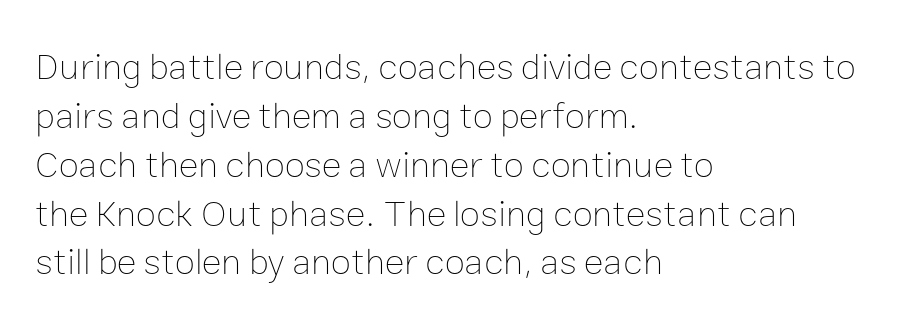
{"italic": "no", "bold": "no", "weight": "thin", "width": "normal", "stroke_contrast": "low", "x_height": "medium", "monospaced": "no", "underline": "no", "align": "left", "line_spacing": "normal", "line_spacing_ratio": 1.32, "letter_spacing": "normal", "letter_spacing_em": 0.0, "glyph_px": 37}
